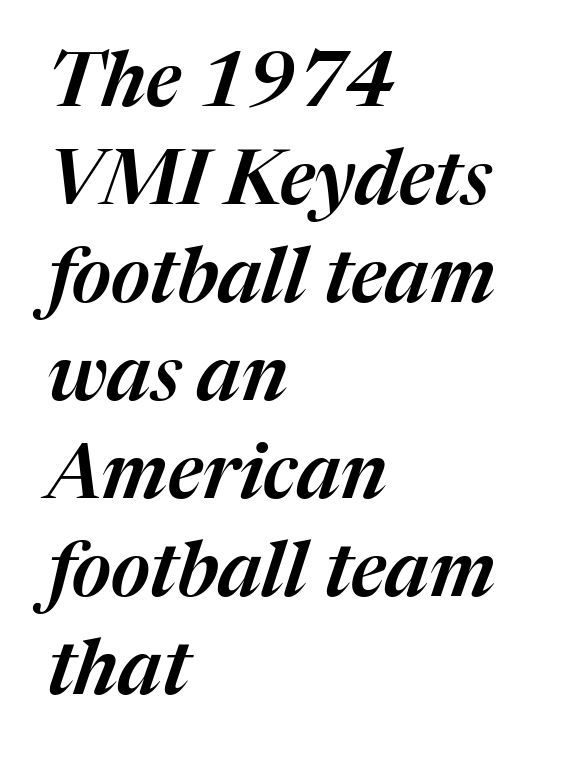
The image shows 76 px text type, italic (leaning right); set left-aligned, normal line spacing (1.29x), normal letter spacing, not underlined; medium stroke contrast and a medium x-height.
